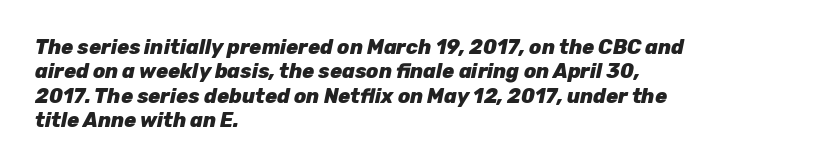
{"italic": "yes", "lean": "right", "slant_degrees": 12, "bold": "yes", "underline": "no", "align": "left", "line_spacing_ratio": 1.22, "letter_spacing": "normal", "letter_spacing_em": 0.0, "glyph_px": 20}
